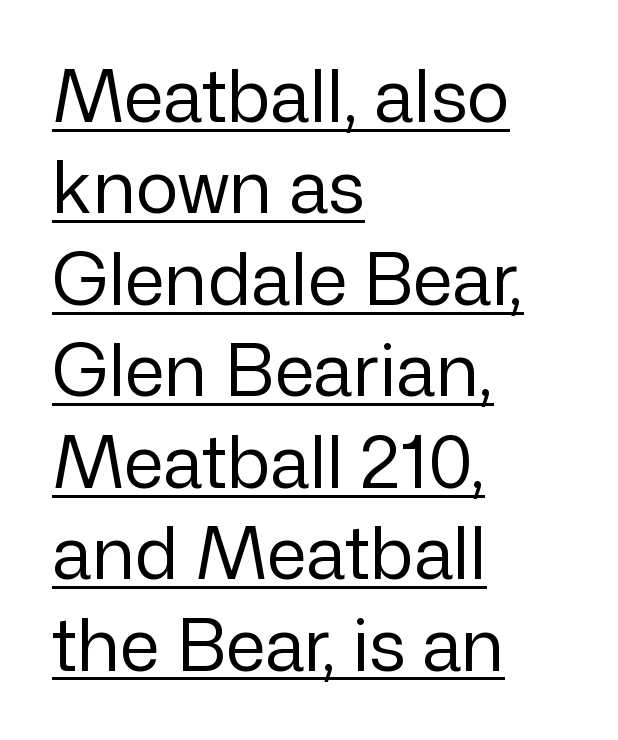
{"serif": "no", "italic": "no", "bold": "no", "weight": "regular", "width": "normal", "stroke_contrast": "low", "x_height": "medium", "monospaced": "no", "underline": "yes", "align": "left", "line_spacing": "normal", "line_spacing_ratio": 1.27, "letter_spacing": "normal", "letter_spacing_em": 0.0, "glyph_px": 72}
